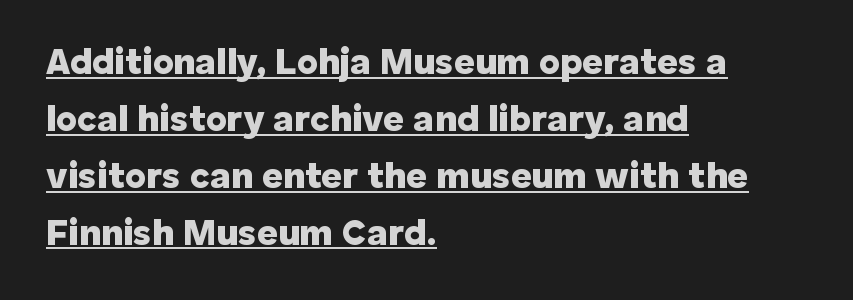
A typesetter would call this leading conventional body-copy spacing. Proportional: the letters do not fall into vertical columns. The line texture is even and compact thanks to regular tracking. Heavy-handed strokes throughout: this text is bold. The type family on display is of the sans-serif kind.
